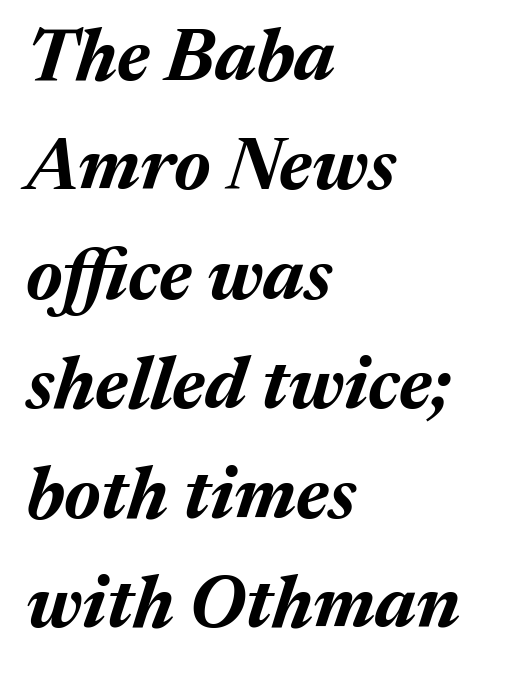
The letters advance in unequal steps, a hallmark of proportional type. Posture: slanted. The typesetter chose a ragged-right arrangement here. Nobody drew a line under any word here.
